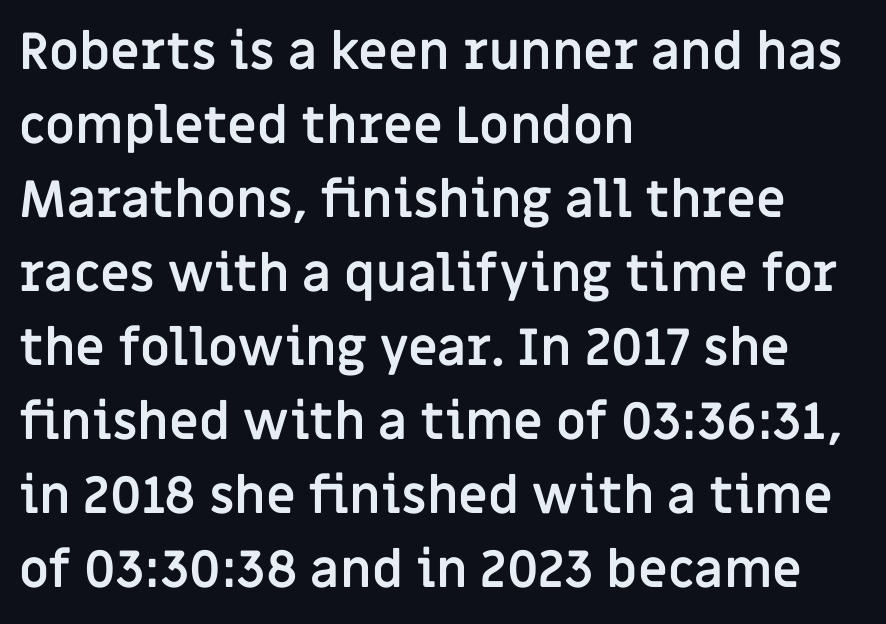
Check under the words: just untouched page. Tracking here is standard; glyphs follow each other at the usual distance. You'd pick this weight for a headline — it's a proper bold. Each new line begins a customary step beneath the previous one. The letters stand upright; this is a roman face. Short and long lines alike share a common starting point at left.
